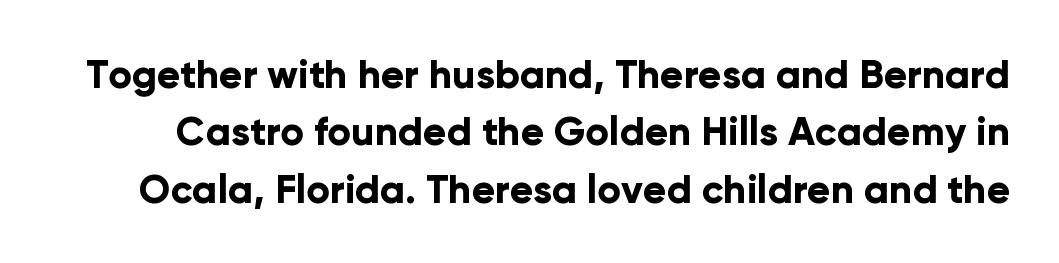
Q: Is the text bold? A: Yes.
Q: Is the text italic (slanted)? A: No, it is upright.
Q: Is the typeface a serif or a sans-serif typeface? A: Sans-serif.
Q: Is the text underlined? A: No.
Q: Is the spacing between letters normal or unusually wide? A: Normal.
Q: Is the spacing between lines tight, normal or loose? A: Normal.
Q: Width (condensed, normal, or wide)? A: Normal.
Q: Stroke contrast? A: Low.
Q: x-height? A: Medium.
Q: Monospaced? A: No.
